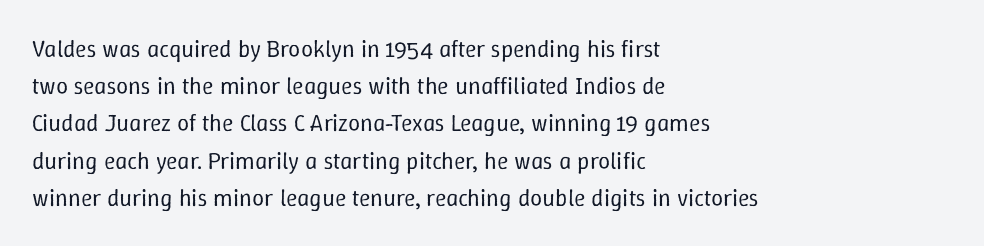
Q: Is the text bold? A: No.
Q: Is the text italic (slanted)? A: No, it is upright.
Q: Is the text underlined? A: No.
Q: How is the paragraph aligned? A: Left-aligned.
Q: Is the spacing between letters normal or unusually wide? A: Normal.
Q: Is the spacing between lines tight, normal or loose? A: Normal.
